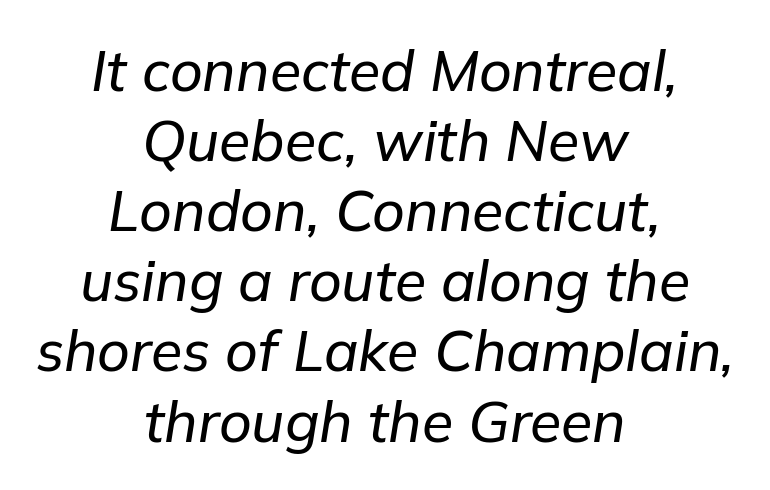
Q: Is the text italic (slanted)? A: Yes, it leans right by about 9 degrees.
Q: Is the text underlined? A: No.
Q: How is the paragraph aligned? A: Centered.
Q: Is the spacing between letters normal or unusually wide? A: Normal.
Q: Width (condensed, normal, or wide)? A: Normal.
Q: Stroke contrast? A: Low.
Q: x-height? A: Medium.
Q: Monospaced? A: No.
